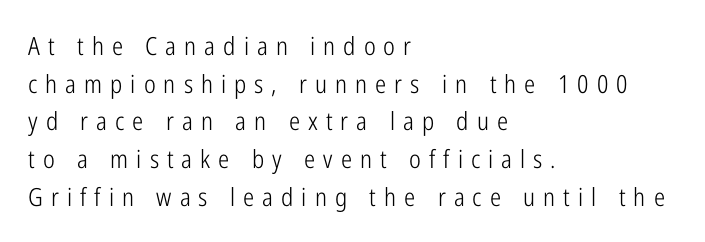
The image shows 25 px text type, upright; set left-aligned, normal line spacing (1.51x), unusually wide letter spacing (+0.32 em), not underlined.
